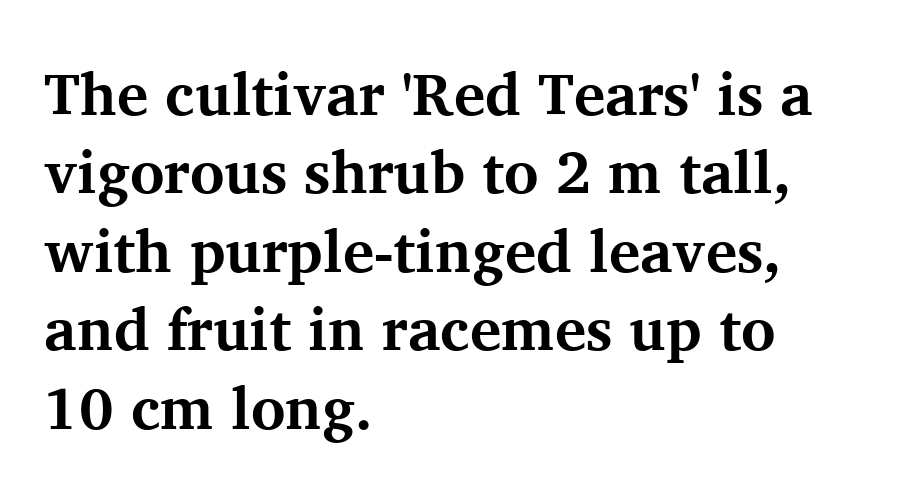
Q: Is the text bold? A: Yes.
Q: Is the text italic (slanted)? A: No, it is upright.
Q: Is the typeface a serif or a sans-serif typeface? A: Serif.
Q: Is the text underlined? A: No.
Q: How is the paragraph aligned? A: Left-aligned.
Q: Is the spacing between letters normal or unusually wide? A: Normal.
Q: Is the spacing between lines tight, normal or loose? A: Normal.
Q: Width (condensed, normal, or wide)? A: Normal.
Q: Stroke contrast? A: Medium.
Q: x-height? A: Medium.
Q: Monospaced? A: No.
